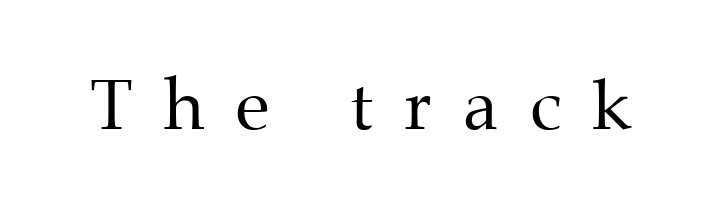
Q: Is the text bold? A: No.
Q: Is the text italic (slanted)? A: No, it is upright.
Q: Is the typeface a serif or a sans-serif typeface? A: Serif.
Q: Is the text underlined? A: No.
Q: Is the spacing between letters normal or unusually wide? A: Unusually wide.
Q: Width (condensed, normal, or wide)? A: Normal.
Q: Stroke contrast? A: Medium.
Q: x-height? A: Medium.
Q: Monospaced? A: No.
